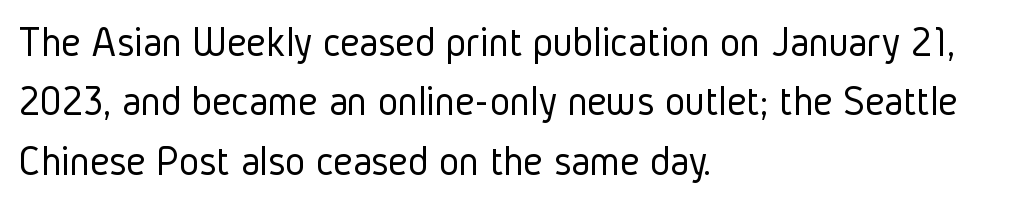
The rendering uses a moderate line-height, typical for paragraphs. This reads as an unemphasized weight, regular at the heaviest. Line starts are locked; line ends wander. Bare-footed words on every line. Ordinary non-slanted type is in use. How are the letters spaced? Ordinarily, with no added tracking.
